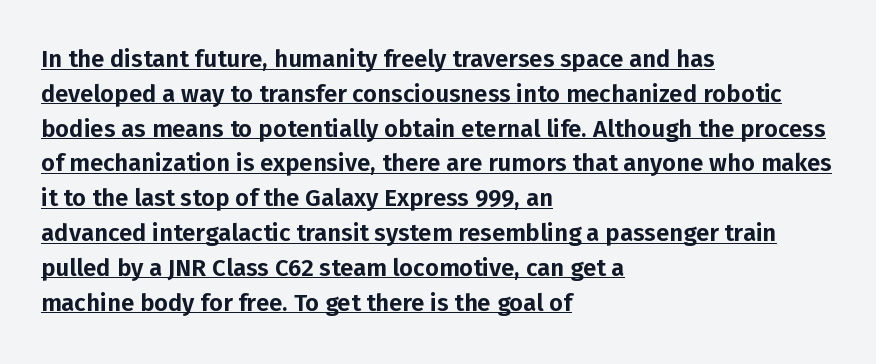
The image shows 24 px text type, upright; set left-aligned, normal line spacing (1.45x), normal letter spacing, underlined.
